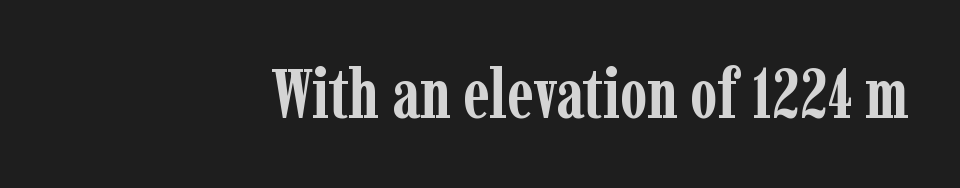
In terms of weight, the rendering is a true, heavy bold. Honestly, the letter spacing is just normal — you wouldn't notice it. The rag falls on the left side of this text block. Rule under the text: the space is simply empty.
